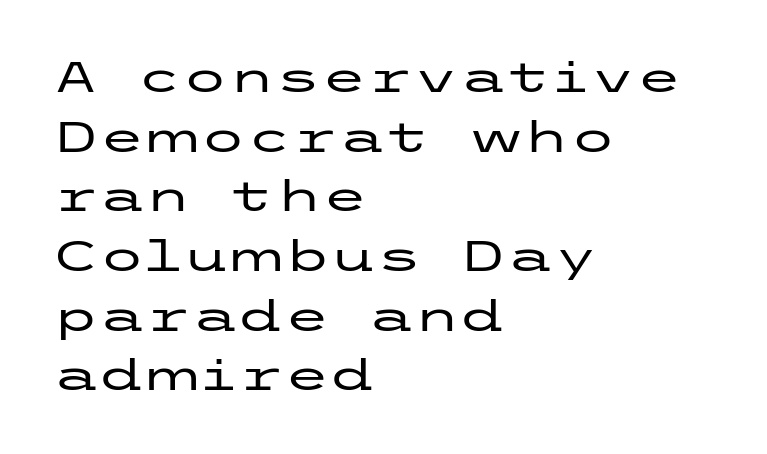
The image shows 42 px wide sans-serif type, upright; set left-aligned, normal line spacing (1.42x), normal letter spacing, not underlined; low stroke contrast and a medium x-height.
